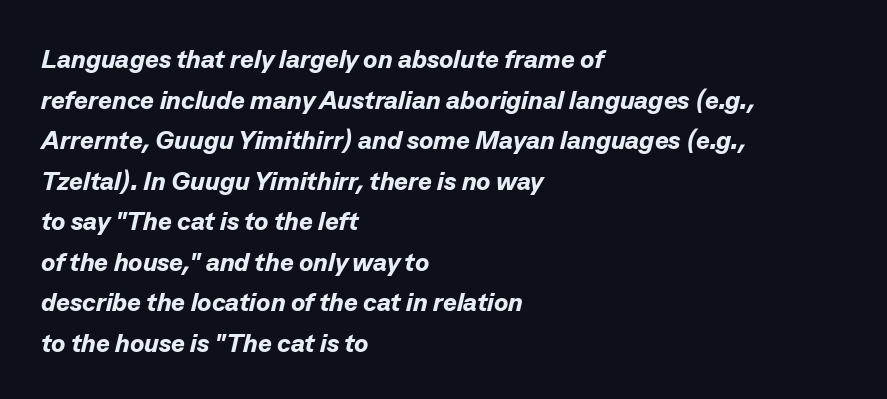
Q: Is the text bold? A: Yes.
Q: Is the text italic (slanted)? A: Yes, it leans right by about 13 degrees.
Q: Is the text underlined? A: No.
Q: How is the paragraph aligned? A: Left-aligned.
Q: Is the spacing between letters normal or unusually wide? A: Normal.
Q: Is the spacing between lines tight, normal or loose? A: Normal.
